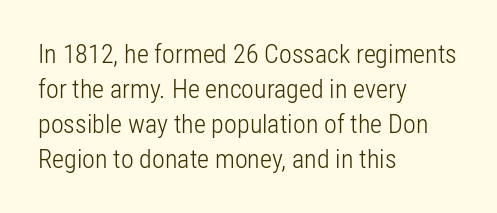
{"italic": "no", "bold": "no", "underline": "no", "align": "left", "line_spacing": "normal", "line_spacing_ratio": 1.34, "letter_spacing": "normal", "letter_spacing_em": 0.0, "glyph_px": 26}
